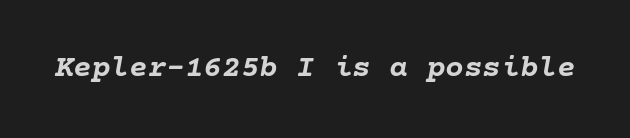
Q: Is the text bold? A: Yes.
Q: Is the text italic (slanted)? A: Yes, it leans right by about 10 degrees.
Q: Is the text underlined? A: No.
Q: Is the spacing between letters normal or unusually wide? A: Normal.
Q: Width (condensed, normal, or wide)? A: Normal.
Q: Stroke contrast? A: Low.
Q: x-height? A: Medium.
